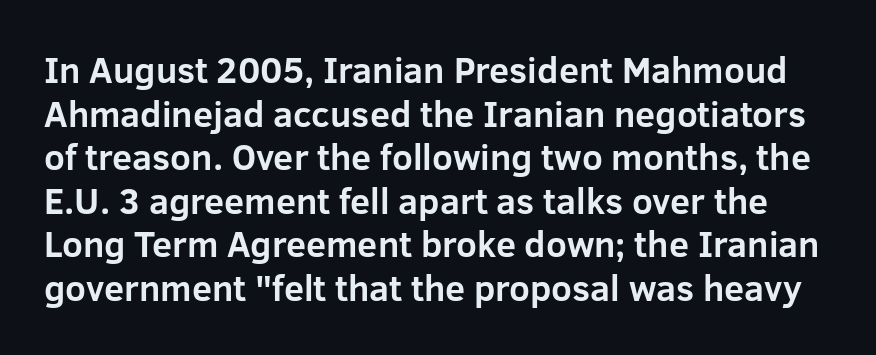
The image shows 36 px bold sans-serif type, upright; set line spacing 1.21x, normal letter spacing, not underlined; low stroke contrast and a medium x-height.
